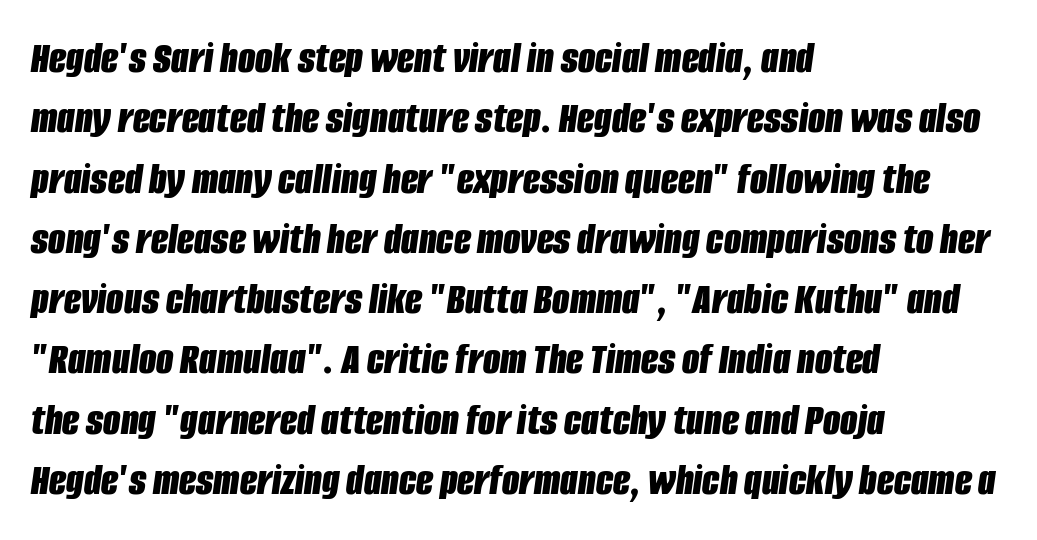
It's the slanting kind of type. The ragged edge is on the right, which tells us the setting is flush left. Varying glyph widths throughout — classic text-font behaviour. Regarding leading, the lines here are spaced in the standard way.
